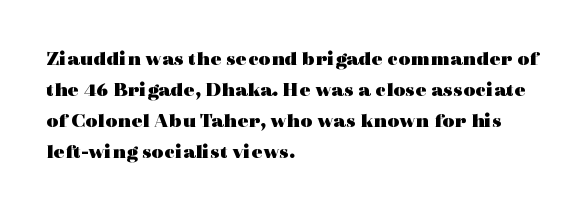
{"italic": "no", "bold": "yes", "underline": "no", "align": "left", "line_spacing": "normal", "line_spacing_ratio": 1.48, "letter_spacing": "normal", "letter_spacing_em": 0.0, "glyph_px": 21}
